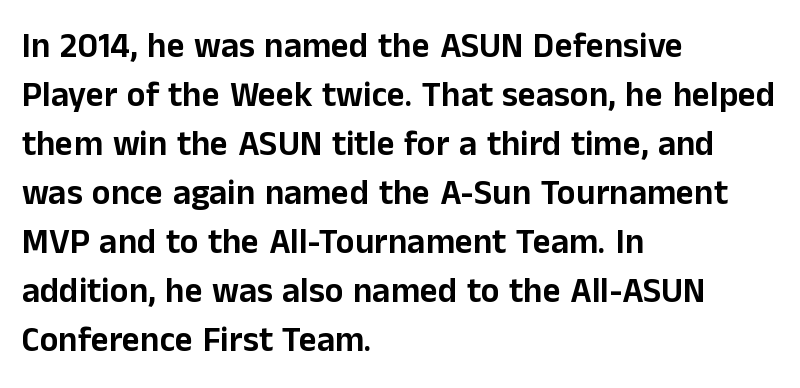
Nope, not italic — everything's standing straight. In terms of leading, this rendering sits right in the middle. Lines of text with bare space underneath. Each letter's strokes conclude bluntly, with no projecting serifs. Casual observation: everything's shoved over to the left. Character widths vary here, with narrow letters taking less room than wide ones.
